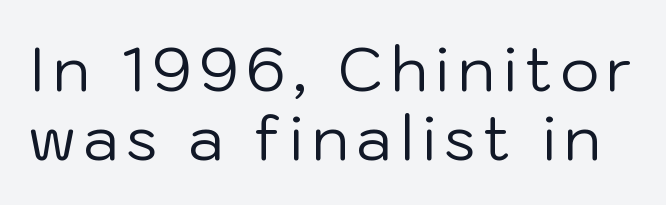
The image shows 61 px regular-weight sans-serif type, upright; set tight line spacing (1.13x), not underlined; low stroke contrast and a medium x-height.
